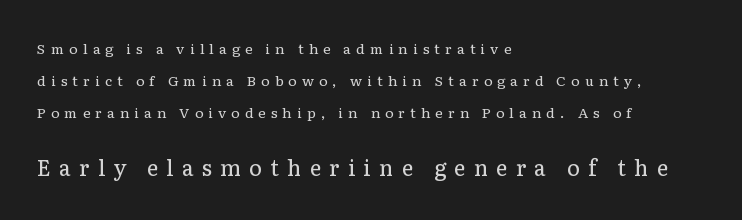
Q: Is the text bold? A: No.
Q: Is the text italic (slanted)? A: No, it is upright.
Q: Is the text underlined? A: No.
Q: How is the paragraph aligned? A: Left-aligned.
Q: Is the spacing between letters normal or unusually wide? A: Unusually wide.
Q: Is the spacing between lines tight, normal or loose? A: Loose.
Q: Which block of text is set in a larger size, the first (top) or the second (bottom)? A: The second (bottom) one.
